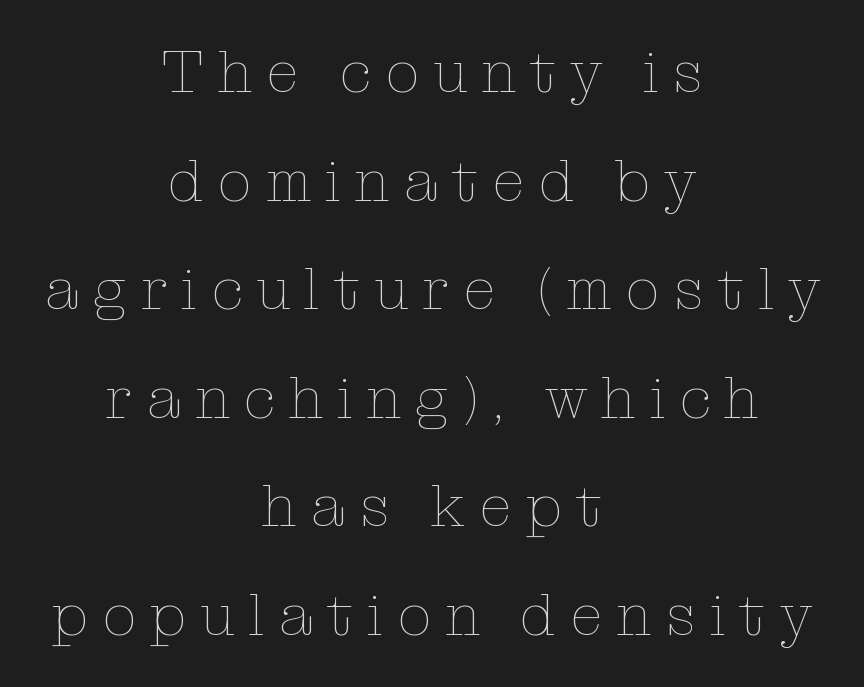
Q: Is the text bold? A: No.
Q: Is the text italic (slanted)? A: No, it is upright.
Q: Is the text underlined? A: No.
Q: How is the paragraph aligned? A: Centered.
Q: Is the spacing between letters normal or unusually wide? A: Unusually wide.
Q: Width (condensed, normal, or wide)? A: Normal.
Q: Stroke contrast? A: Low.
Q: x-height? A: Medium.
Q: Monospaced? A: No.
